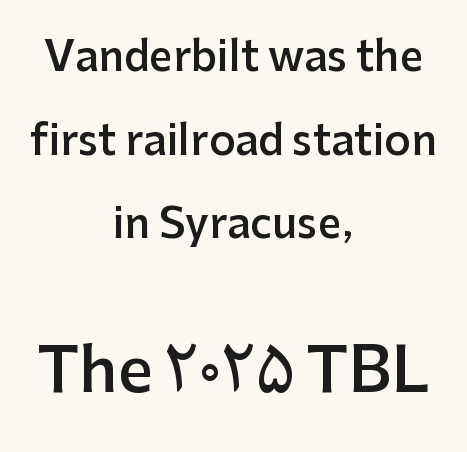
The image shows 61 px semibold sans-serif type, upright; set centered, loose line spacing (2.04x), normal letter spacing, not underlined; the second (bottom) block is 1.49x larger; low stroke contrast and a medium x-height.
